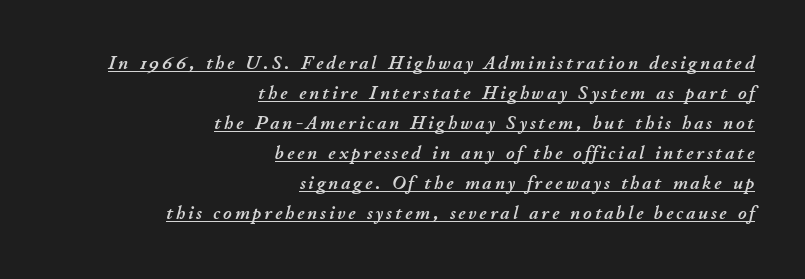
The image shows 20 px text type, italic (leaning right); set right-aligned, normal line spacing (1.5x), underlined.
